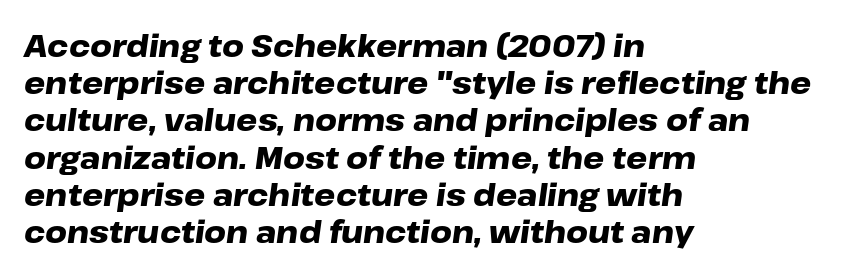
The image shows 30 px heavy, wide type, italic (leaning right); set left-aligned, line spacing 1.24x, normal letter spacing, not underlined; low stroke contrast and a medium x-height.
